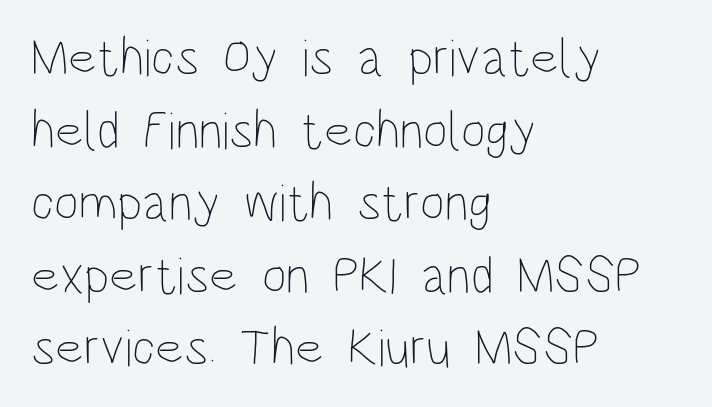
{"italic": "no", "bold": "no", "weight": "thin", "width": "condensed", "stroke_contrast": "low", "x_height": "large", "monospaced": "no", "underline": "no", "align": "left", "line_spacing": "normal", "line_spacing_ratio": 1.37, "letter_spacing": "normal", "letter_spacing_em": 0.0, "glyph_px": 53}
